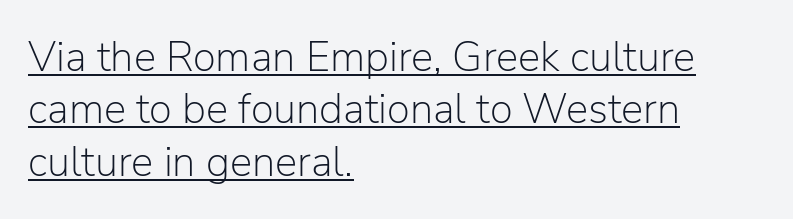
The image shows 42 px light sans-serif type, upright; set left-aligned, normal line spacing (1.25x), normal letter spacing, underlined; low stroke contrast and a medium x-height.
